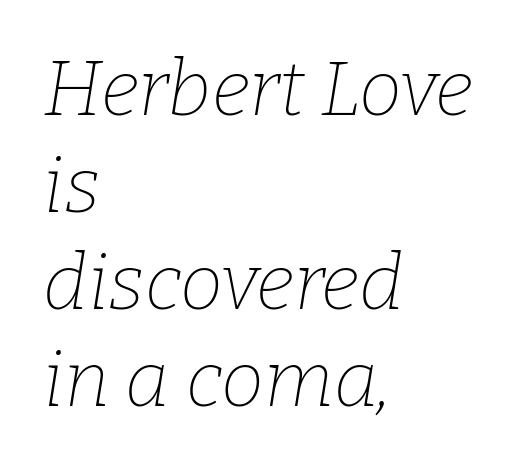
These lines sit exactly where default settings would place them. The lines in this sample share a left origin and differ only in where they stop. In terms of posture, this sample is oblique. Characters follow at the spacing the type designer built in. Nothing heavy about these letters — not bold at all.
